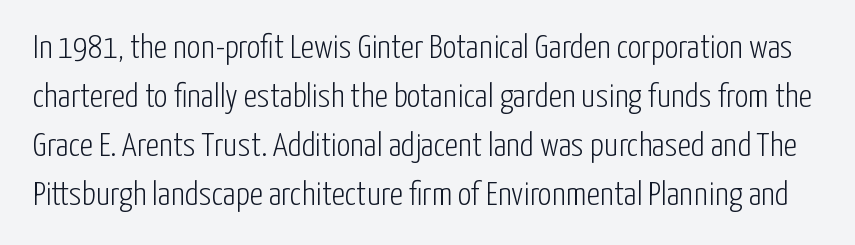
{"serif": "no", "italic": "no", "bold": "no", "weight": "light", "width": "condensed", "stroke_contrast": "low", "x_height": "medium", "monospaced": "no", "underline": "no", "line_spacing": "normal", "line_spacing_ratio": 1.44, "letter_spacing": "normal", "letter_spacing_em": 0.0, "glyph_px": 34}
